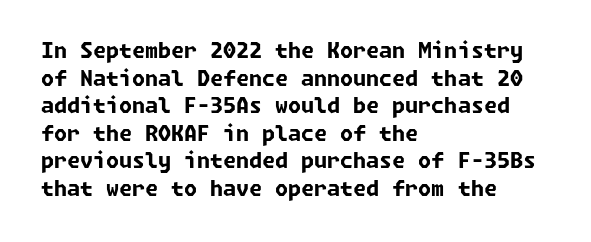
{"bold": "yes", "underline": "no", "align": "left", "line_spacing": "normal", "line_spacing_ratio": 1.31, "letter_spacing": "normal", "letter_spacing_em": 0.0, "glyph_px": 21}
